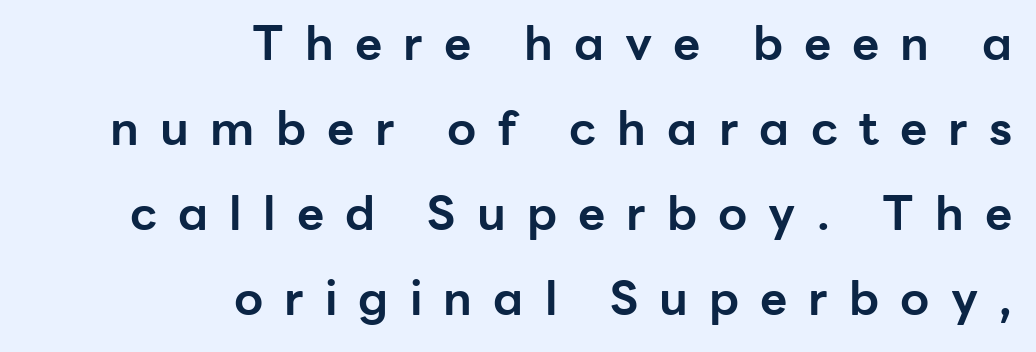
What kind of face is this? One without serifs — a sans. Note the varied advance widths — an 'i' is clearly narrower than an 'm'. Each word looks stretched out because of the extra space between its letters. Ascenders rise straight up at ninety degrees.
